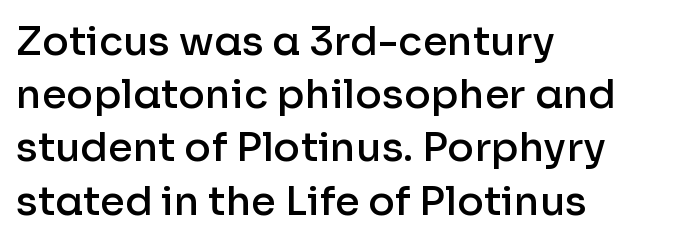
In CSS terms this would be text-align: left. Italic? Not at all — the glyphs are vertical. The passage shown stacks its lines at a standard gap. Look at the bottom of the vertical strokes: they stop flat, with no serifs. Letter spacing: default.
